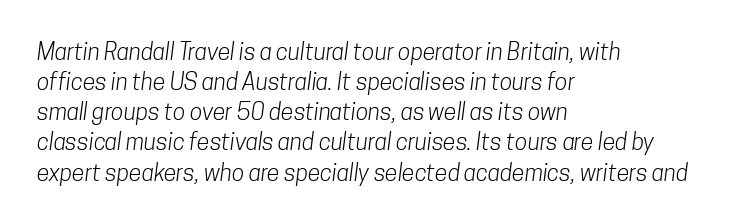
{"bold": "no", "underline": "no", "align": "left", "line_spacing": "normal", "line_spacing_ratio": 1.31, "letter_spacing": "normal", "letter_spacing_em": 0.0, "glyph_px": 23}
